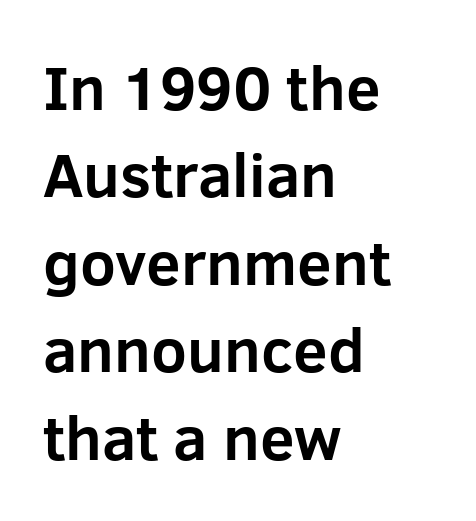
{"serif": "no", "italic": "no", "bold": "yes", "weight": "bold", "width": "normal", "stroke_contrast": "low", "x_height": "medium", "monospaced": "no", "underline": "no", "align": "left", "line_spacing": "normal", "line_spacing_ratio": 1.41, "letter_spacing": "normal", "letter_spacing_em": 0.0, "glyph_px": 62}
